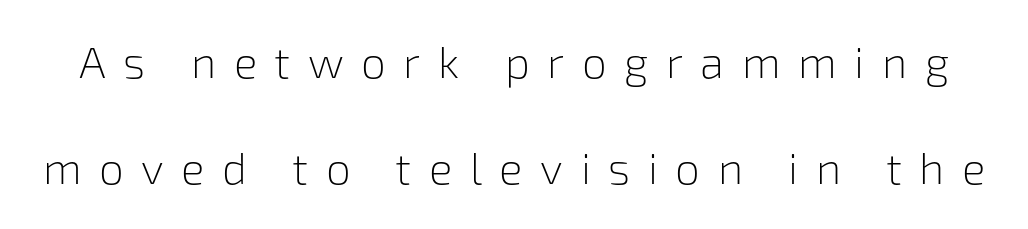
Q: Is the text bold? A: No.
Q: Is the text italic (slanted)? A: No, it is upright.
Q: Is the typeface a serif or a sans-serif typeface? A: Sans-serif.
Q: Is the text underlined? A: No.
Q: Is the spacing between letters normal or unusually wide? A: Unusually wide.
Q: Is the spacing between lines tight, normal or loose? A: Loose.
Q: Width (condensed, normal, or wide)? A: Normal.
Q: Stroke contrast? A: Low.
Q: x-height? A: Medium.
Q: Monospaced? A: No.
